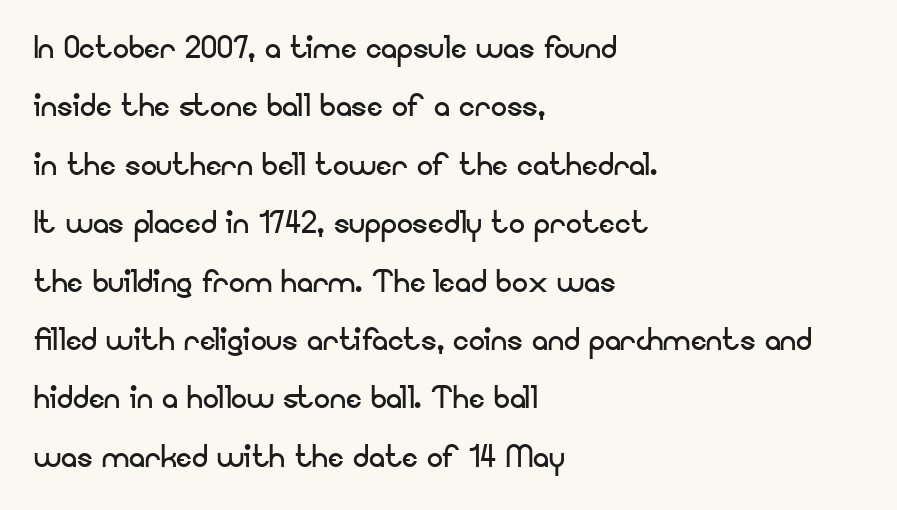
Q: Is the text bold? A: No.
Q: Is the text italic (slanted)? A: No, it is upright.
Q: Is the typeface a serif or a sans-serif typeface? A: Sans-serif.
Q: Is the text underlined? A: No.
Q: How is the paragraph aligned? A: Left-aligned.
Q: Is the spacing between letters normal or unusually wide? A: Normal.
Q: Is the spacing between lines tight, normal or loose? A: Normal.
Q: Width (condensed, normal, or wide)? A: Normal.
Q: Stroke contrast? A: Low.
Q: x-height? A: Small.
Q: Monospaced? A: No.
